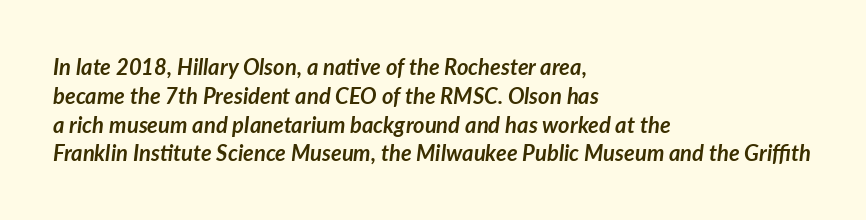
The image shows 22 px bold type, italic (leaning right); set left-aligned, normal line spacing (1.31x), normal letter spacing, not underlined.
